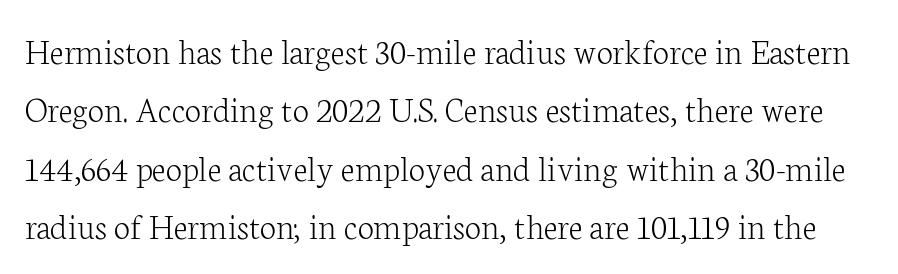
Q: Is the text bold? A: No.
Q: Is the text italic (slanted)? A: No, it is upright.
Q: Is the typeface a serif or a sans-serif typeface? A: Serif.
Q: Is the text underlined? A: No.
Q: Is the spacing between letters normal or unusually wide? A: Normal.
Q: Is the spacing between lines tight, normal or loose? A: Normal.
Q: Width (condensed, normal, or wide)? A: Normal.
Q: Stroke contrast? A: Low.
Q: x-height? A: Medium.
Q: Monospaced? A: No.
